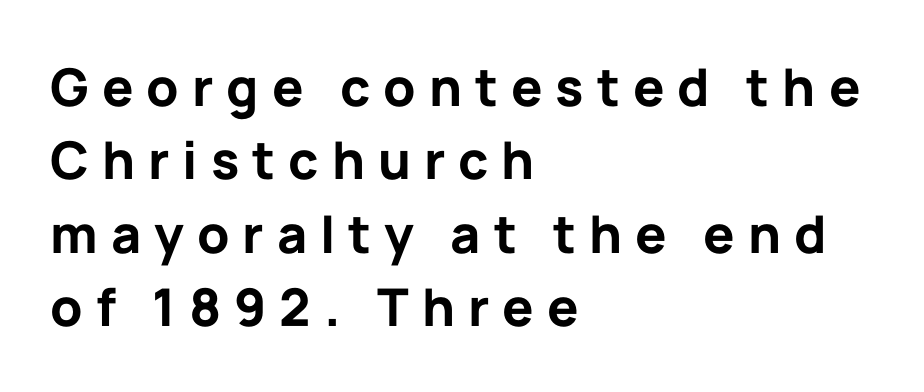
Q: Is the text bold? A: Yes.
Q: Is the text italic (slanted)? A: No, it is upright.
Q: Is the typeface a serif or a sans-serif typeface? A: Sans-serif.
Q: Is the text underlined? A: No.
Q: How is the paragraph aligned? A: Left-aligned.
Q: Is the spacing between letters normal or unusually wide? A: Unusually wide.
Q: Is the spacing between lines tight, normal or loose? A: Normal.
Q: Width (condensed, normal, or wide)? A: Normal.
Q: Stroke contrast? A: Low.
Q: x-height? A: Medium.
Q: Monospaced? A: No.
